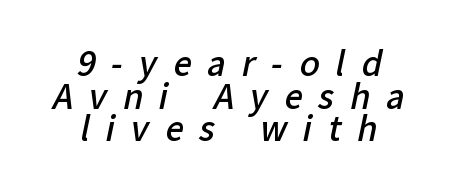
The image shows 33 px semibold sans-serif type; set centered, tight line spacing (0.99x), unusually wide letter spacing (+0.48 em), not underlined; low stroke contrast and a medium x-height.
